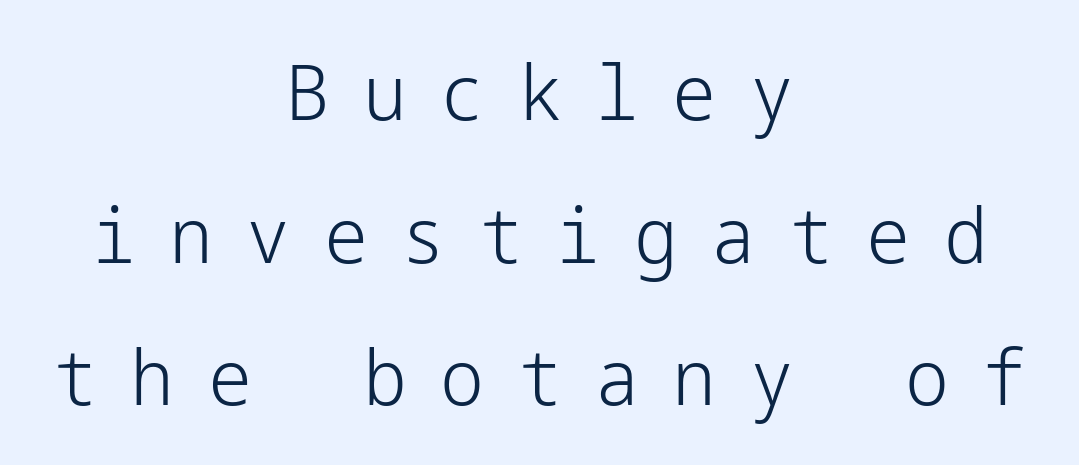
In terms of letterspacing, this is a distinctly airy, spread setting. Every stem runs plumb, perpendicular to the baseline. Regarding serifs, this sample does without them. Centered paragraph, ragged on both sides. No heavy texture on the line: the type isn't bold. The area under the type is left untouched.
